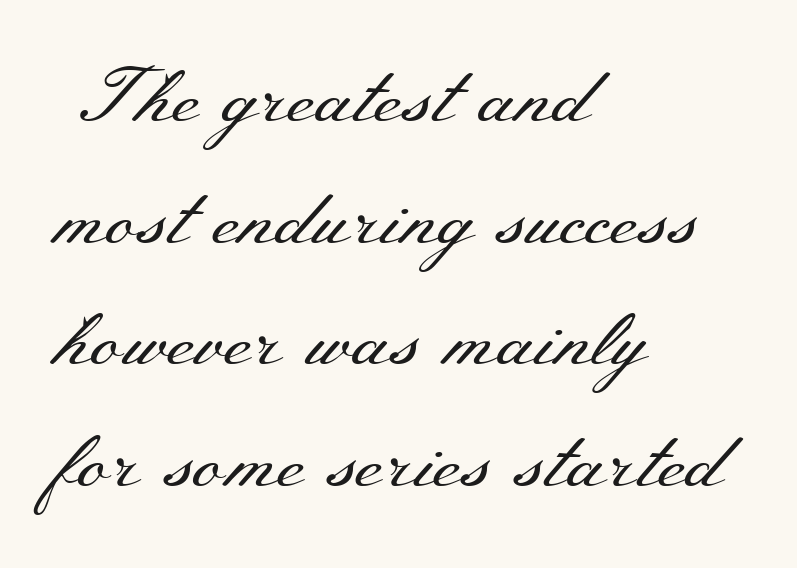
The image shows 77 px regular-weight, wide serif type; set left-aligned, normal line spacing (1.58x), normal letter spacing, not underlined; medium stroke contrast and a small x-height.
